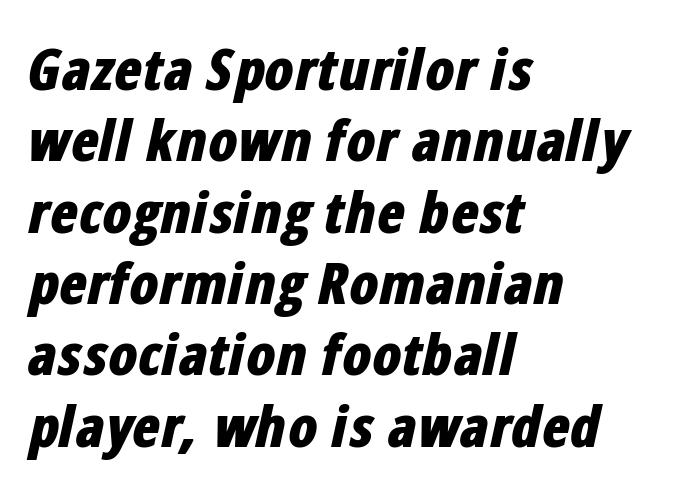
A dark, heavy texture on the line: the type is bold. The ragged edge is on the right, which tells us the setting is flush left. Here the glyphs are tracked normally, forming tight word shapes. Check under the words: just untouched page.
